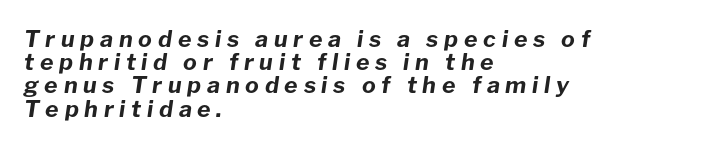
{"italic": "yes", "lean": "right", "slant_degrees": 8, "bold": "yes", "underline": "no", "align": "left", "line_spacing": "tight", "line_spacing_ratio": 1.01, "letter_spacing": "wide", "letter_spacing_em": 0.25, "glyph_px": 23}
